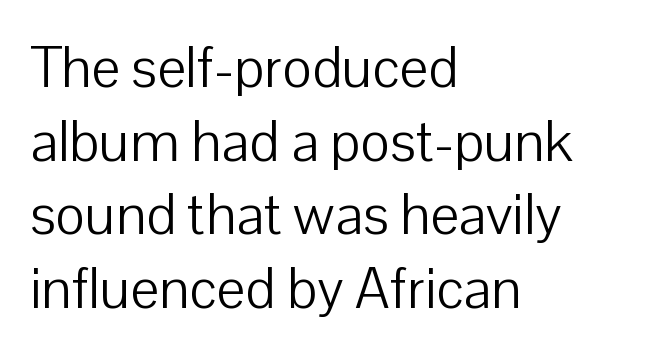
The image shows 57 px light sans-serif type, upright; set left-aligned, normal line spacing (1.29x), normal letter spacing, not underlined; low stroke contrast and a medium x-height.
